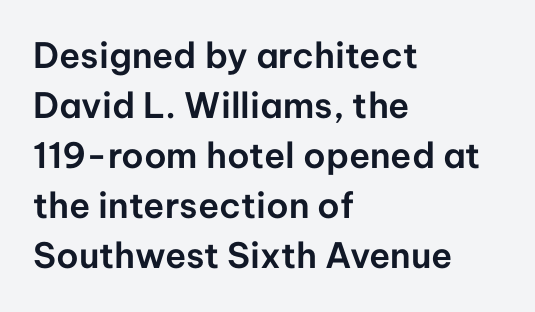
Q: Is the text italic (slanted)? A: No, it is upright.
Q: Is the typeface a serif or a sans-serif typeface? A: Sans-serif.
Q: Is the text underlined? A: No.
Q: How is the paragraph aligned? A: Left-aligned.
Q: Is the spacing between letters normal or unusually wide? A: Normal.
Q: Is the spacing between lines tight, normal or loose? A: Normal.
Q: Width (condensed, normal, or wide)? A: Normal.
Q: Stroke contrast? A: Low.
Q: x-height? A: Medium.
Q: Monospaced? A: No.
